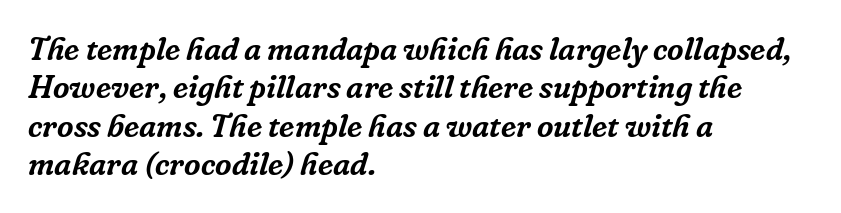
{"serif": "yes", "italic": "yes", "lean": "right", "slant_degrees": 16, "width": "normal", "stroke_contrast": "low", "x_height": "medium", "monospaced": "no", "underline": "no", "align": "left", "line_spacing_ratio": 1.2, "letter_spacing": "normal", "letter_spacing_em": 0.0, "glyph_px": 32}
